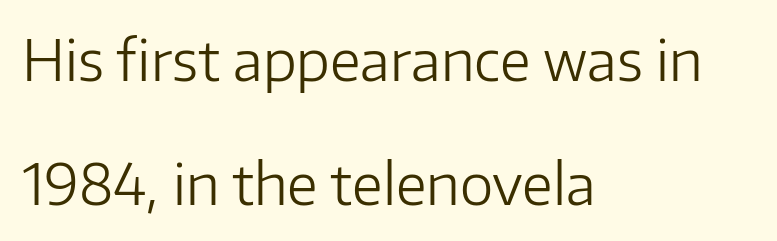
The image shows 57 px light sans-serif type, upright; set left-aligned, loose line spacing (2.18x), normal letter spacing, not underlined; low stroke contrast and a medium x-height.
